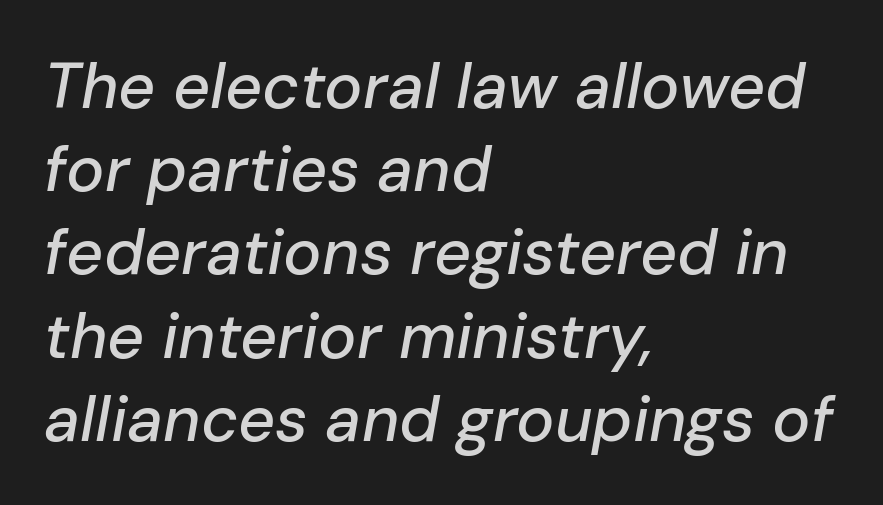
The image shows 64 px text type, italic (leaning right); set left-aligned, normal line spacing (1.3x), normal letter spacing, not underlined; low stroke contrast and a medium x-height.
